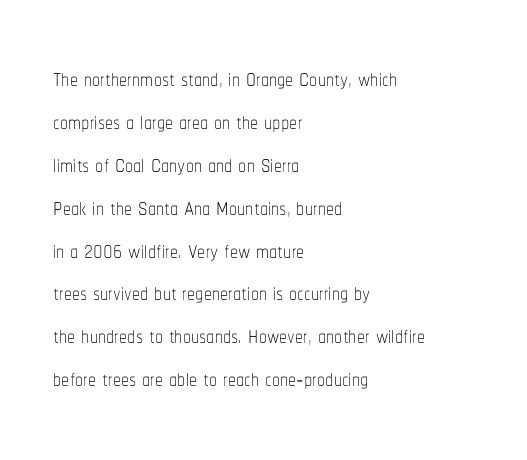
The image shows 32 px thin, condensed type, upright; set left-aligned, normal line spacing (1.34x), normal letter spacing, not underlined; low stroke contrast and a medium x-height.
